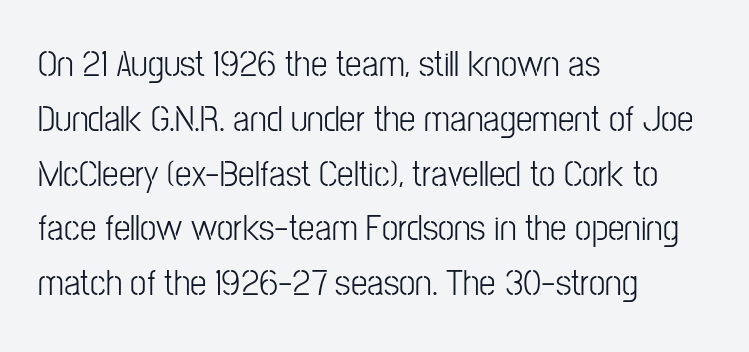
Q: Is the text bold? A: No.
Q: Is the text italic (slanted)? A: No, it is upright.
Q: Is the typeface a serif or a sans-serif typeface? A: Sans-serif.
Q: Is the text underlined? A: No.
Q: How is the paragraph aligned? A: Left-aligned.
Q: Is the spacing between letters normal or unusually wide? A: Normal.
Q: Is the spacing between lines tight, normal or loose? A: Normal.
Q: Width (condensed, normal, or wide)? A: Condensed.
Q: Stroke contrast? A: Low.
Q: x-height? A: Medium.
Q: Monospaced? A: No.
